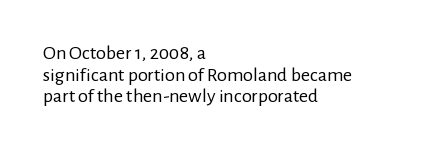
Q: Is the text bold? A: No.
Q: Is the text italic (slanted)? A: No, it is upright.
Q: Is the text underlined? A: No.
Q: How is the paragraph aligned? A: Left-aligned.
Q: Is the spacing between letters normal or unusually wide? A: Normal.
Q: Is the spacing between lines tight, normal or loose? A: Tight.
